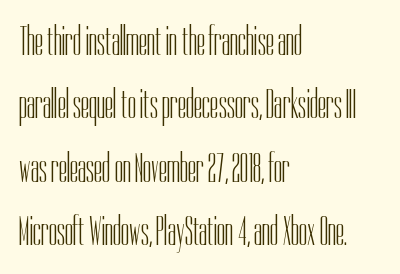
This reads as an unemphasized weight, regular at the heaviest. Line beginnings align vertically; line endings do not. The designer went with a sans here, leaving each stem footless. When letters stand straight like this, we call the style roman or upright. Does the leading feel generous? No, just average.
